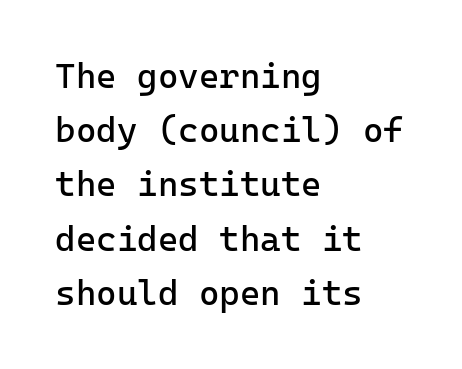
The image shows 35 px regular-weight sans-serif type, upright; set left-aligned, normal line spacing (1.55x), normal letter spacing, not underlined; low stroke contrast and a medium x-height.
